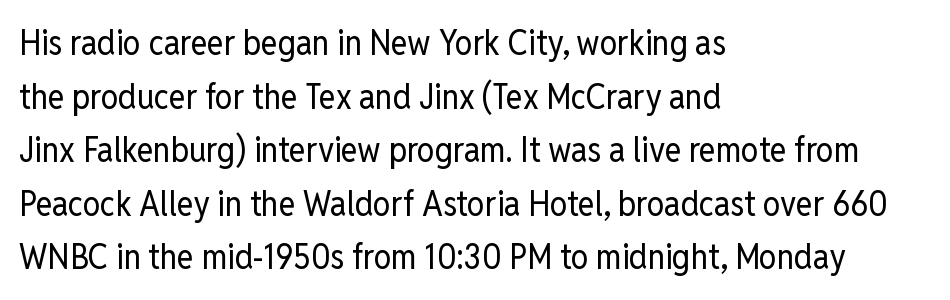
Is the type heavy? It reads as light-to-regular instead. Underline: absent. Here the designer chose a conventional face with non-uniform glyph widths. Regular leading.
